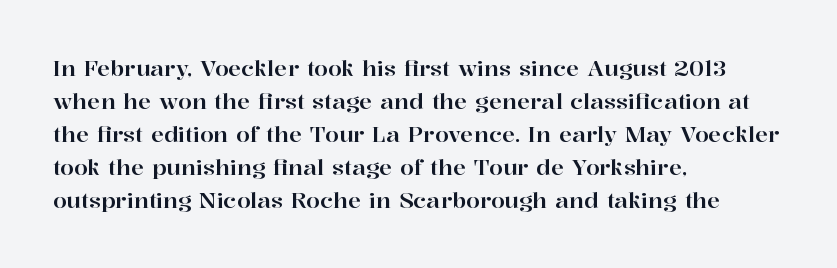
The image shows 22 px text type, upright; set left-aligned, normal line spacing (1.5x), normal letter spacing, not underlined.
